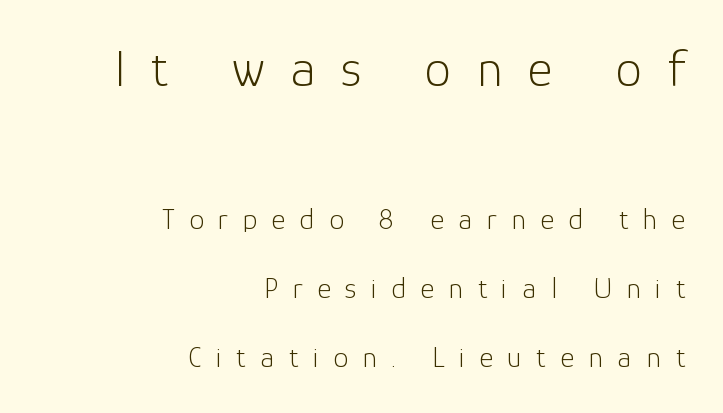
The image shows 53 px light sans-serif type, upright; set right-aligned, loose line spacing (2.3x), unusually wide letter spacing (+0.48 em), not underlined; the first (top) block is 1.77x larger; low stroke contrast and a medium x-height.
